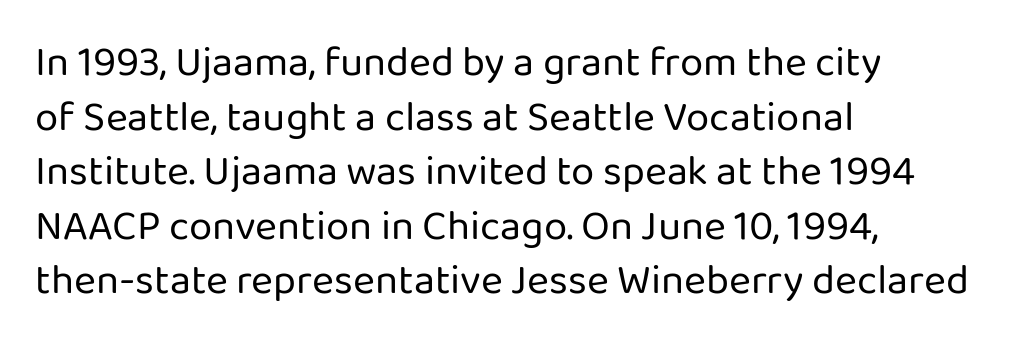
{"serif": "no", "italic": "no", "bold": "no", "weight": "regular", "width": "normal", "stroke_contrast": "low", "x_height": "medium", "monospaced": "no", "underline": "no", "align": "left", "line_spacing": "normal", "line_spacing_ratio": 1.3, "letter_spacing": "normal", "letter_spacing_em": 0.0, "glyph_px": 42}
